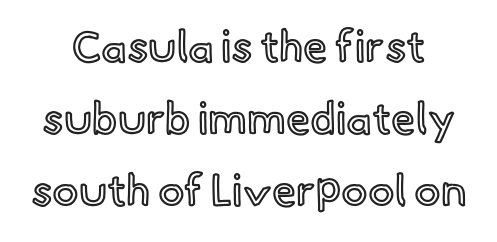
The image shows 44 px text type, upright; set normal line spacing (1.64x), normal letter spacing, not underlined; a small x-height.
